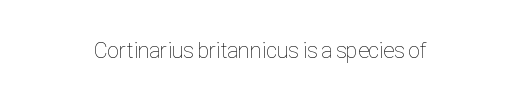
Q: Is the text bold? A: No.
Q: Is the text italic (slanted)? A: No, it is upright.
Q: Is the text underlined? A: No.
Q: How is the paragraph aligned? A: Centered.
Q: Is the spacing between letters normal or unusually wide? A: Normal.
